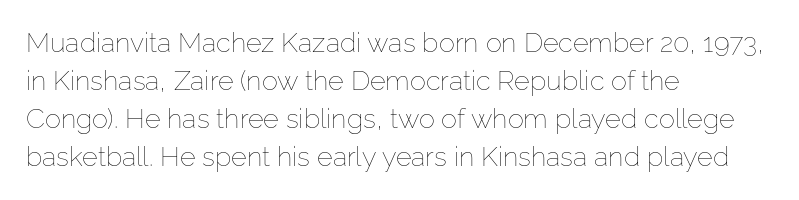
Q: Is the text bold? A: No.
Q: Is the text italic (slanted)? A: No, it is upright.
Q: Is the text underlined? A: No.
Q: How is the paragraph aligned? A: Left-aligned.
Q: Is the spacing between letters normal or unusually wide? A: Normal.
Q: Is the spacing between lines tight, normal or loose? A: Normal.
